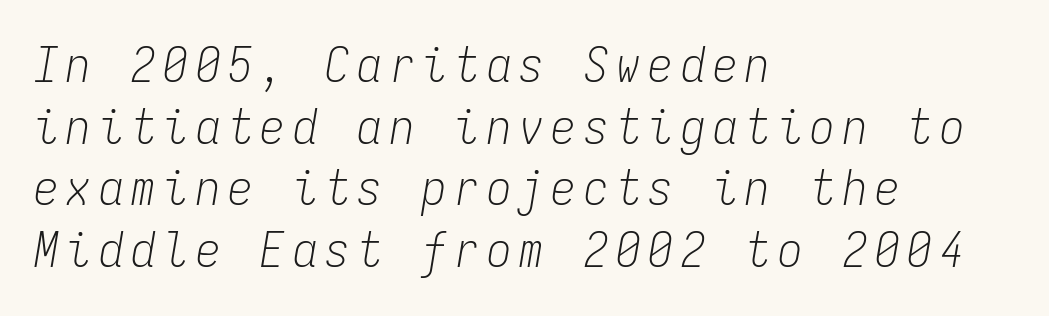
The image shows 49 px light, condensed type, italic (leaning right), monospaced; set left-aligned, normal line spacing (1.26x), not underlined; low stroke contrast and a medium x-height.
